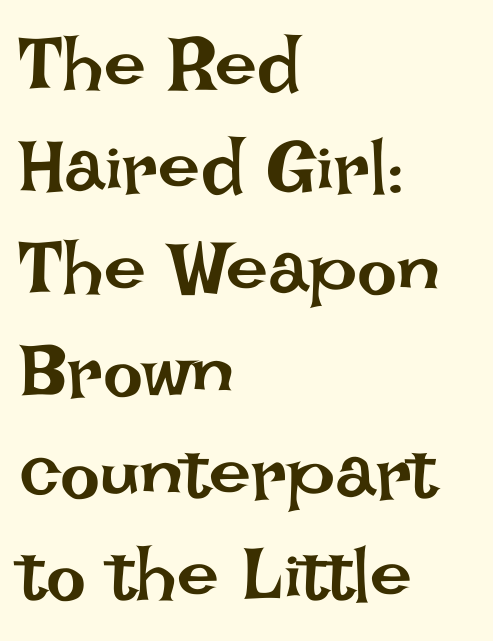
{"italic": "no", "bold": "no", "weight": "regular", "width": "normal", "stroke_contrast": "low", "x_height": "large", "monospaced": "no", "underline": "no", "align": "left", "line_spacing": "normal", "line_spacing_ratio": 1.36, "letter_spacing": "normal", "letter_spacing_em": 0.0, "glyph_px": 75}
